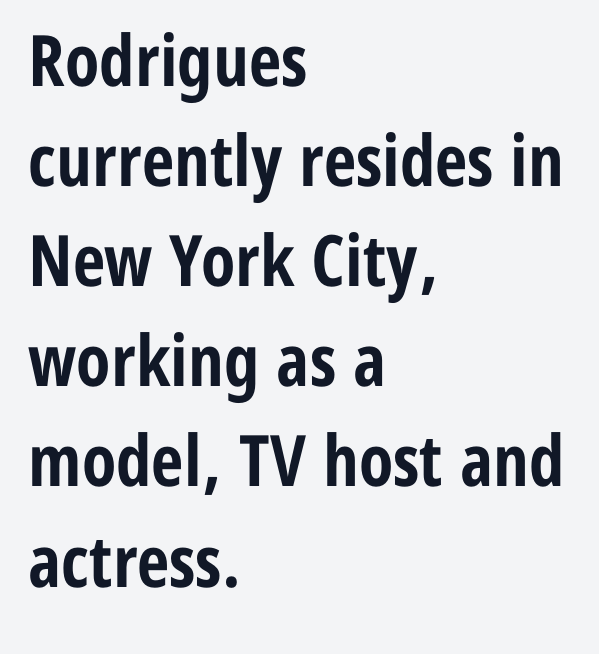
Q: Is the text bold? A: Yes.
Q: Is the text italic (slanted)? A: No, it is upright.
Q: Is the typeface a serif or a sans-serif typeface? A: Sans-serif.
Q: Is the text underlined? A: No.
Q: How is the paragraph aligned? A: Left-aligned.
Q: Is the spacing between letters normal or unusually wide? A: Normal.
Q: Is the spacing between lines tight, normal or loose? A: Normal.
Q: Width (condensed, normal, or wide)? A: Condensed.
Q: Stroke contrast? A: Low.
Q: x-height? A: Medium.
Q: Monospaced? A: No.
